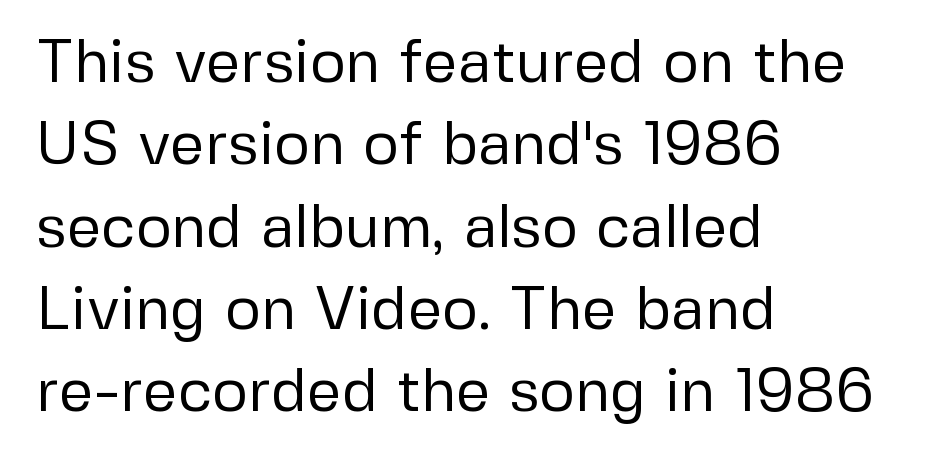
The image shows 61 px regular-weight sans-serif type, upright; set left-aligned, normal line spacing (1.35x), normal letter spacing, not underlined; low stroke contrast and a medium x-height.
